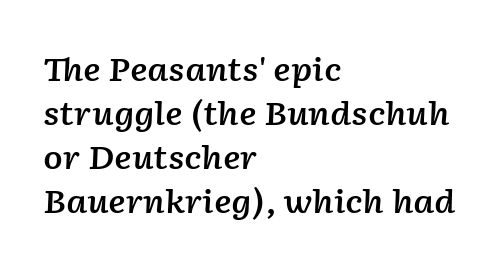
{"italic": "yes", "lean": "right", "slant_degrees": 2, "bold": "semi", "weight": "semibold", "width": "normal", "stroke_contrast": "low", "x_height": "medium", "monospaced": "no", "underline": "no", "align": "left", "line_spacing": "normal", "line_spacing_ratio": 1.37, "letter_spacing": "normal", "letter_spacing_em": 0.0, "glyph_px": 32}
